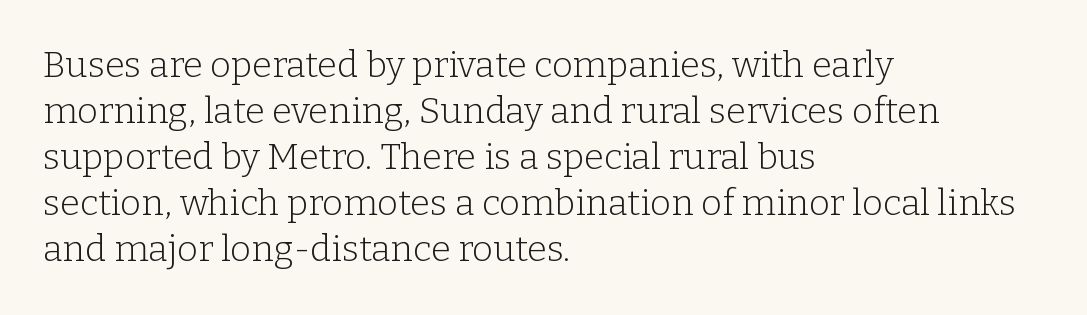
{"serif": "yes", "italic": "no", "bold": "no", "weight": "light", "width": "normal", "stroke_contrast": "low", "x_height": "medium", "monospaced": "no", "underline": "no", "align": "left", "line_spacing": "normal", "line_spacing_ratio": 1.28, "letter_spacing": "normal", "letter_spacing_em": 0.0, "glyph_px": 36}
